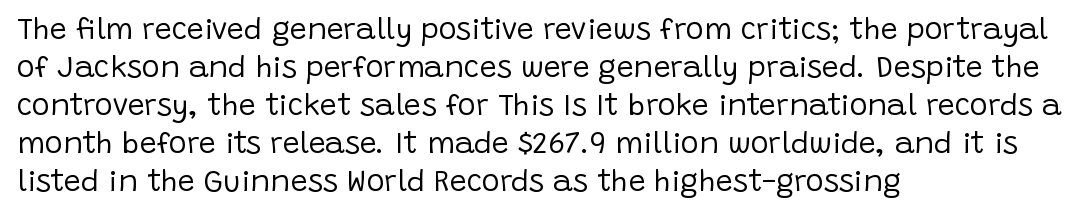
The image shows 30 px regular-weight sans-serif type, upright; set left-aligned, normal line spacing (1.27x), normal letter spacing, not underlined; low stroke contrast and a large x-height.
